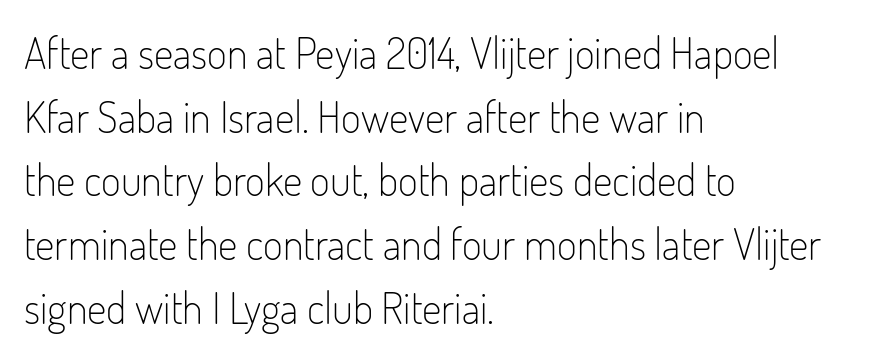
The image shows 43 px light, condensed sans-serif type, upright; set left-aligned, normal line spacing (1.48x), normal letter spacing, not underlined; low stroke contrast and a small x-height.
